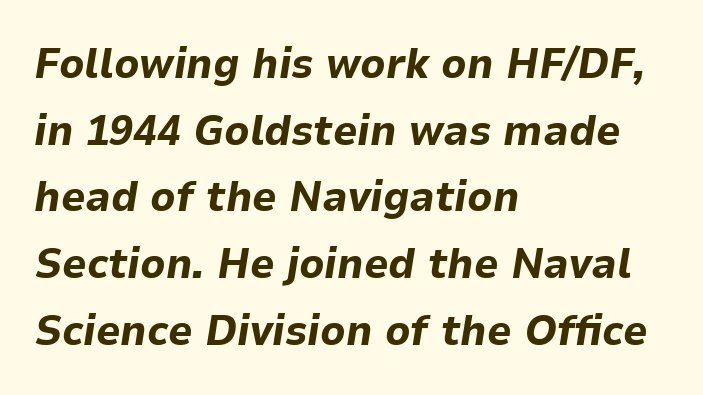
The font's italic variant was chosen for this text. Lines of text with bare space underneath. Its strokes are broad and dark, the hallmark of bold type. Each letter keeps its own natural width here, so spacing adapts to shape.
